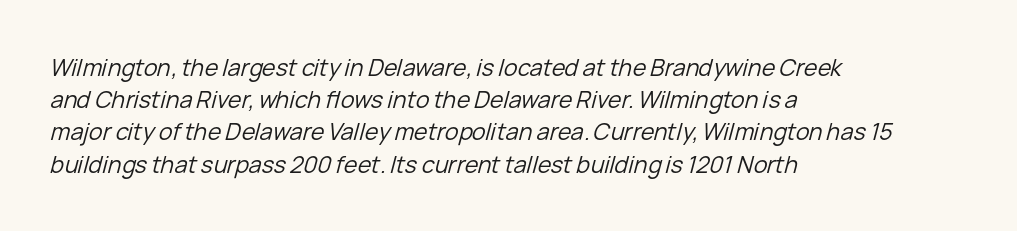
{"italic": "yes", "lean": "right", "slant_degrees": 15, "bold": "no", "underline": "no", "align": "left", "line_spacing": "normal", "line_spacing_ratio": 1.4, "letter_spacing": "normal", "letter_spacing_em": 0.0, "glyph_px": 23}
